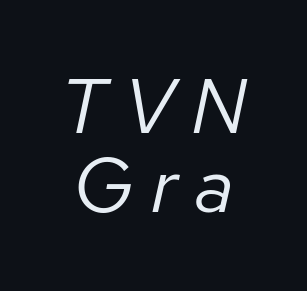
{"italic": "yes", "lean": "right", "slant_degrees": 12, "bold": "no", "weight": "regular", "width": "normal", "stroke_contrast": "low", "x_height": "medium", "monospaced": "no", "underline": "no", "line_spacing": "tight", "line_spacing_ratio": 1.03, "letter_spacing": "wide", "letter_spacing_em": 0.22, "glyph_px": 77}
